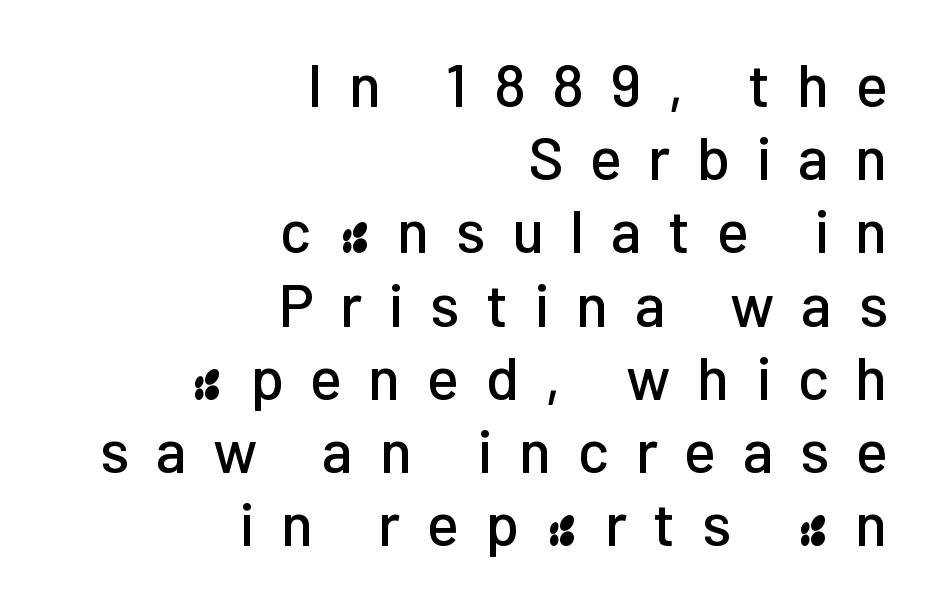
The image shows 60 px sans-serif type, upright; set right-aligned, line spacing 1.22x, unusually wide letter spacing (+0.44 em), not underlined; low stroke contrast and a medium x-height.
